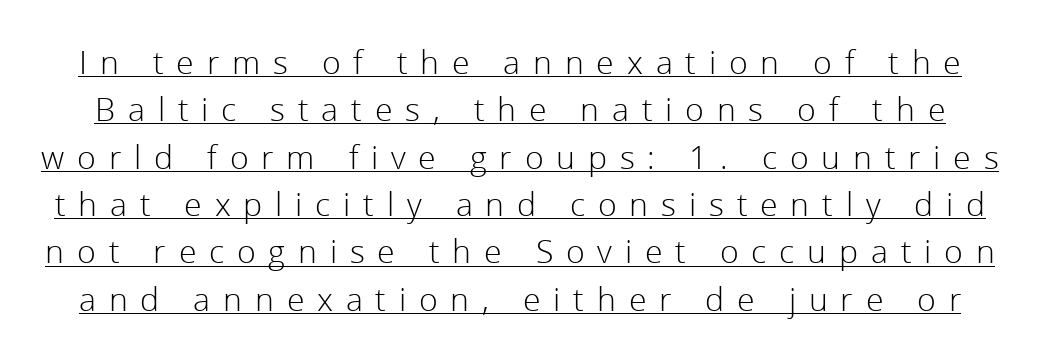
These glyphs show unthickened strokes, regular width or finer. The letters carry no serifs — their stems end cleanly without finishing strokes. Compared with typical paragraphs, the rows here are spaced about the same. Underlining? Definitely there. The passage shown is typed in a proportional face where columns would drift.
